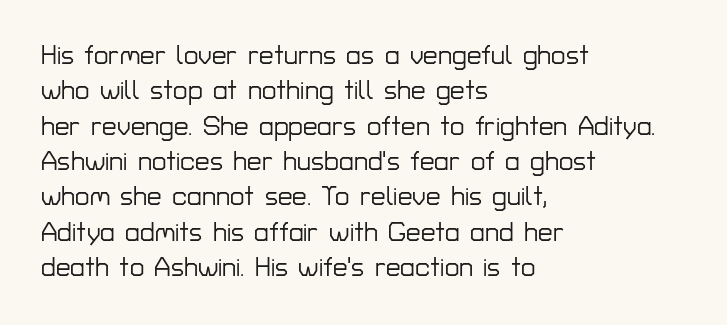
The passage shown stacks its lines at a standard gap. These lines stack with their left ends in a neat column. A roman cut, with each character standing at attention. Caption: standard tracking, unaltered. Words float on clear page, feet unadorned.
